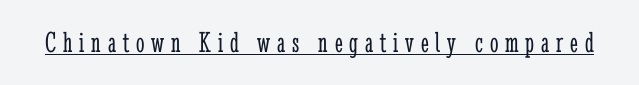
{"serif": "yes", "italic": "no", "bold": "no", "weight": "light", "width": "condensed", "stroke_contrast": "low", "x_height": "medium", "monospaced": "no", "underline": "yes", "letter_spacing": "wide", "letter_spacing_em": 0.23, "glyph_px": 30}
